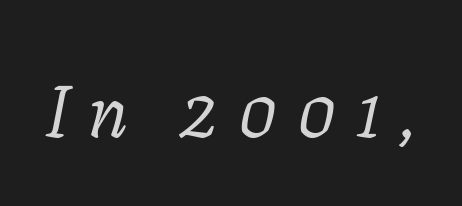
Counters stay open thanks to moderate or lighter strokes. You could not count columns in this text — the font is proportionally spaced. Would a proofreader flag this as italicized? Yes. A typesetter would label this face a serif.
